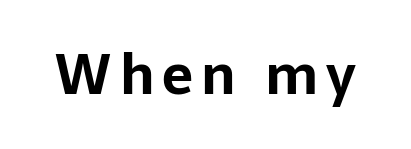
Q: Is the text bold? A: Yes.
Q: Is the text italic (slanted)? A: No, it is upright.
Q: Is the typeface a serif or a sans-serif typeface? A: Sans-serif.
Q: Is the text underlined? A: No.
Q: Width (condensed, normal, or wide)? A: Normal.
Q: Stroke contrast? A: Low.
Q: x-height? A: Medium.
Q: Monospaced? A: No.
